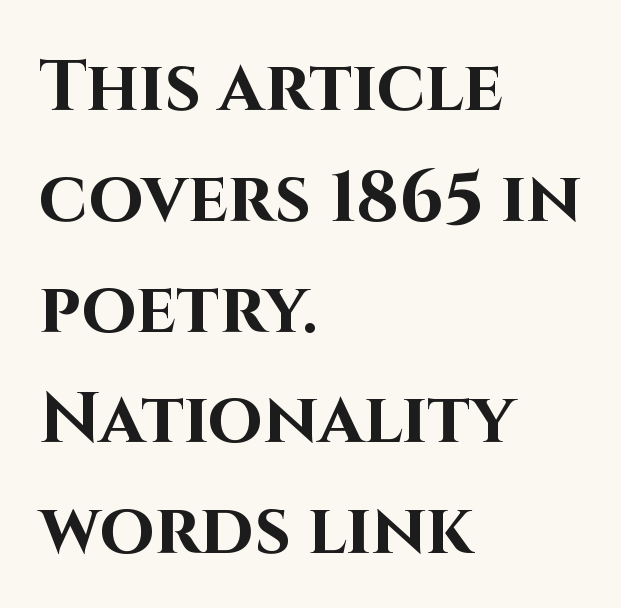
The image shows 71 px bold sans-serif type, upright; set left-aligned, normal line spacing (1.56x), normal letter spacing, not underlined; high stroke contrast and a large x-height.
